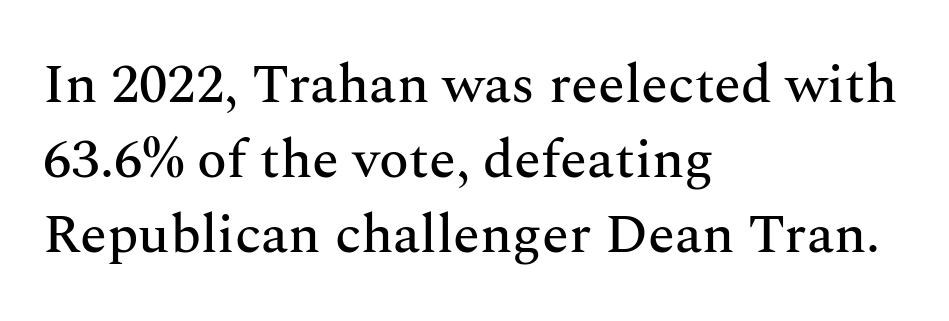
The image shows 55 px serif type, upright; set left-aligned, normal line spacing (1.36x), normal letter spacing, not underlined; medium stroke contrast and a medium x-height.
